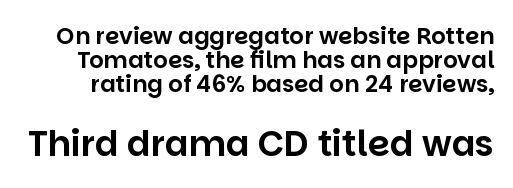
{"serif": "no", "italic": "no", "width": "normal", "stroke_contrast": "low", "x_height": "large", "monospaced": "no", "underline": "no", "line_spacing": "tight", "line_spacing_ratio": 1.04, "letter_spacing": "normal", "letter_spacing_em": 0.0, "larger_block": "second", "size_ratio": 1.52, "glyph_px": 35}
